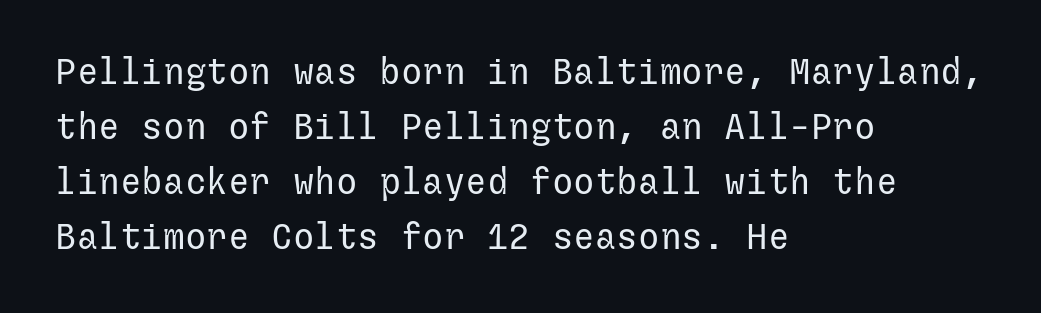
Q: Is the text bold? A: No.
Q: Is the text italic (slanted)? A: No, it is upright.
Q: Is the typeface a serif or a sans-serif typeface? A: Sans-serif.
Q: Is the text underlined? A: No.
Q: How is the paragraph aligned? A: Left-aligned.
Q: Is the spacing between letters normal or unusually wide? A: Normal.
Q: Is the spacing between lines tight, normal or loose? A: Normal.
Q: Width (condensed, normal, or wide)? A: Normal.
Q: Stroke contrast? A: Low.
Q: x-height? A: Medium.
